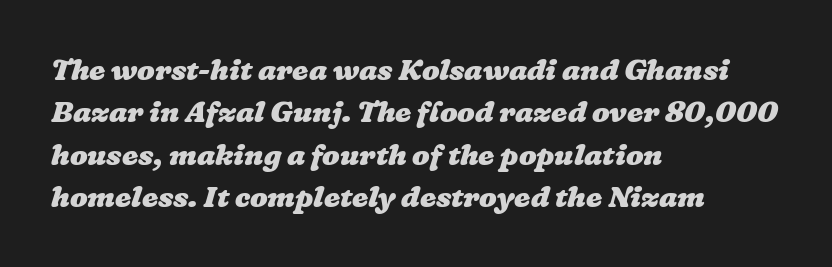
Q: Is the text bold? A: Yes.
Q: Is the text underlined? A: No.
Q: How is the paragraph aligned? A: Left-aligned.
Q: Is the spacing between letters normal or unusually wide? A: Normal.
Q: Is the spacing between lines tight, normal or loose? A: Normal.
Q: Width (condensed, normal, or wide)? A: Wide.
Q: Stroke contrast? A: Low.
Q: x-height? A: Medium.
Q: Monospaced? A: No.
